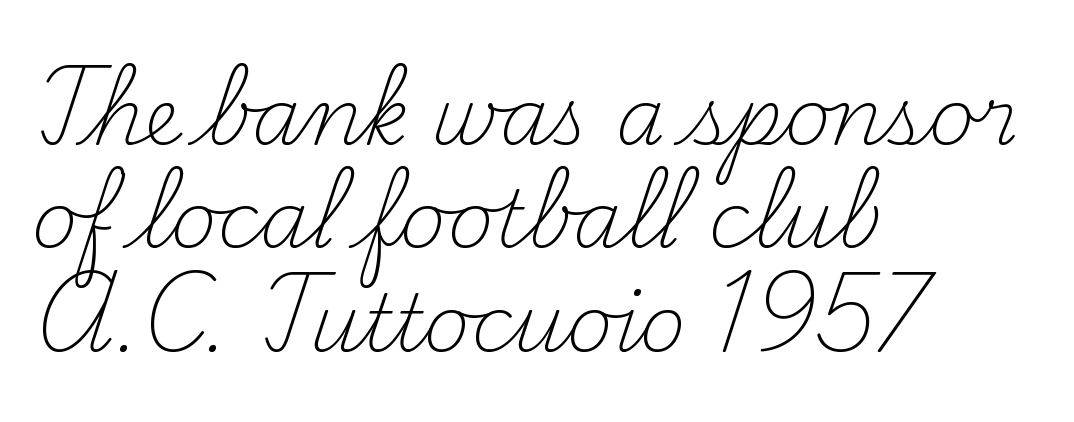
Where is the straight margin? On the left. Think standard paragraph weight, or any step lighter than that. The space directly below the letters is spotless. Note the varied advance widths — an 'i' is clearly narrower than an 'm'.
